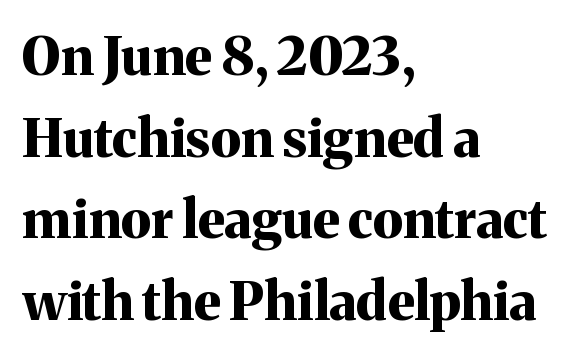
The gap between lines stays unmarked. I'd call this a serif setting — the letters wear small feet. Posture: straight, roman, zero tilt. The rows are spaced the way most documents space them.
